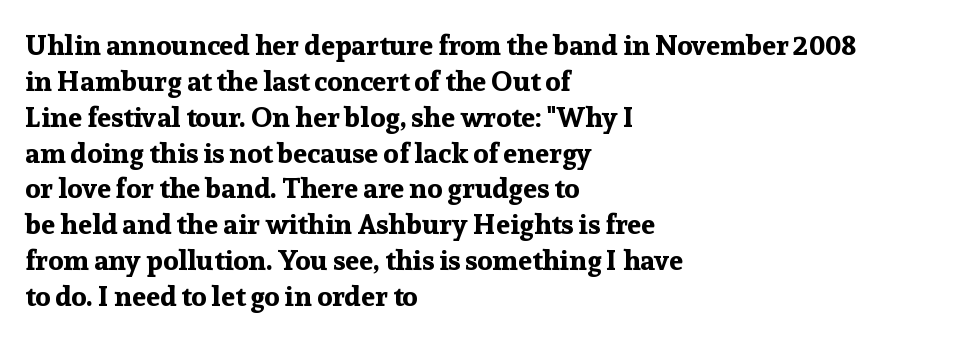
Q: Is the text bold? A: Yes.
Q: Is the text italic (slanted)? A: No, it is upright.
Q: Is the typeface a serif or a sans-serif typeface? A: Serif.
Q: Is the text underlined? A: No.
Q: How is the paragraph aligned? A: Left-aligned.
Q: Is the spacing between letters normal or unusually wide? A: Normal.
Q: Is the spacing between lines tight, normal or loose? A: Normal.
Q: Width (condensed, normal, or wide)? A: Normal.
Q: Stroke contrast? A: Low.
Q: x-height? A: Medium.
Q: Monospaced? A: No.
